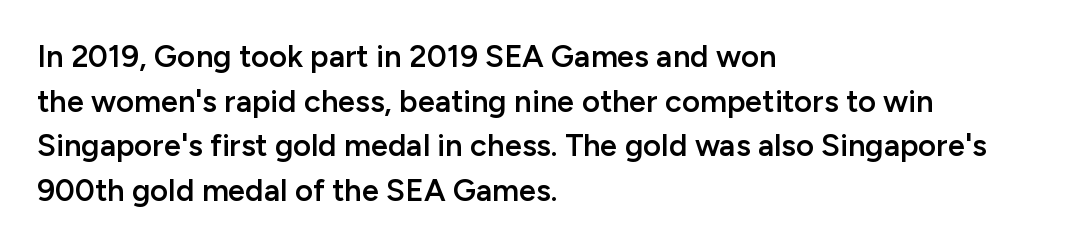
Has an underline been added? It has not. In terms of letterform style, serifs are entirely absent. Every stem runs plumb, perpendicular to the baseline. Each word holds together tightly as a unit, with standard inter-letter gaps. In CSS terms this would be text-align: left. These lines sit exactly where default settings would place them.
